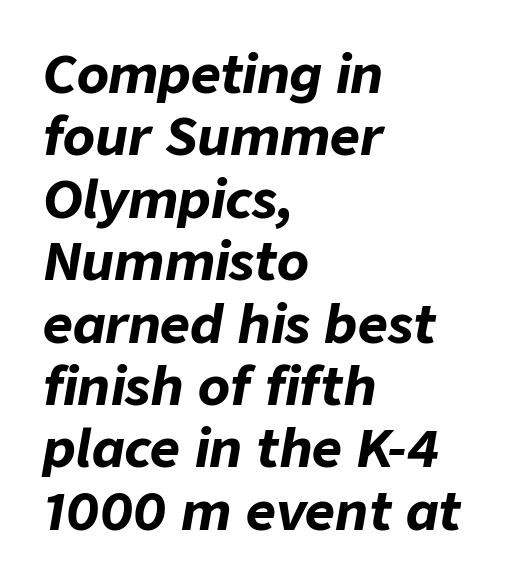
{"italic": "yes", "lean": "right", "slant_degrees": 9, "bold": "yes", "weight": "bold", "width": "normal", "stroke_contrast": "low", "x_height": "medium", "monospaced": "no", "underline": "no", "align": "left", "line_spacing_ratio": 1.2, "letter_spacing": "normal", "letter_spacing_em": 0.0, "glyph_px": 52}
